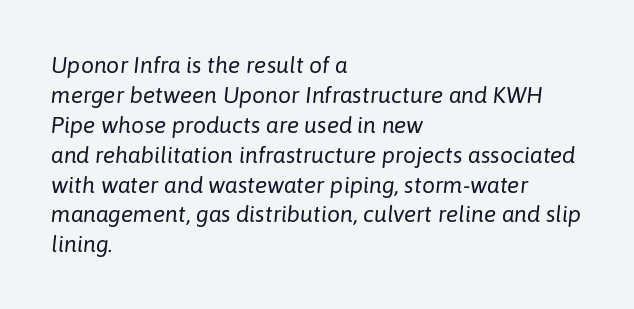
All the whitespace from short lines collects on the right. There is no visible air inserted between adjacent glyphs. Underline: absent. The passage shown is not bold in any degree. Notice how the stems are inclined rather than vertical — that's the hallmark of italics.
